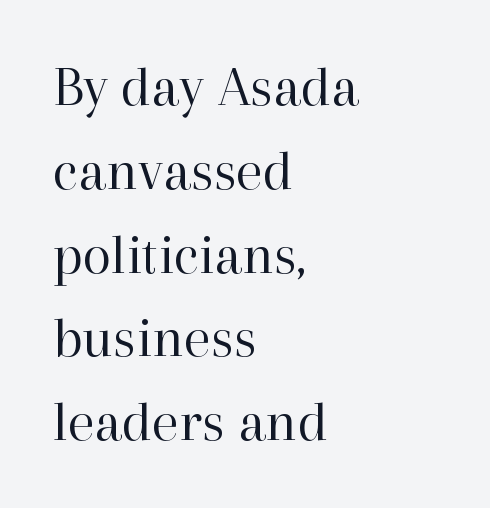
The image shows 59 px regular-weight serif type, upright; set left-aligned, normal line spacing (1.42x), normal letter spacing, not underlined; high stroke contrast and a medium x-height.
